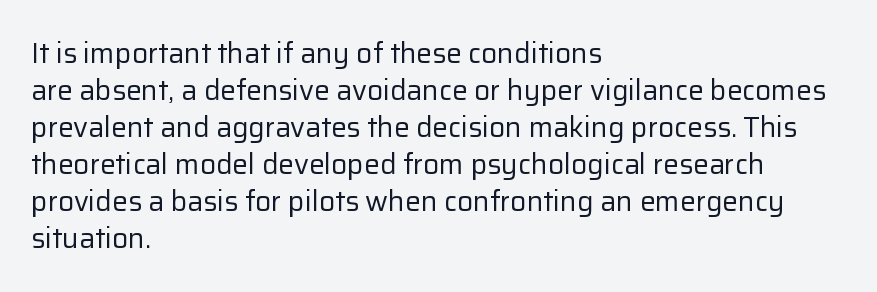
{"serif": "no", "italic": "no", "bold": "no", "weight": "regular", "width": "normal", "stroke_contrast": "low", "x_height": "medium", "monospaced": "no", "underline": "no", "align": "left", "line_spacing": "normal", "line_spacing_ratio": 1.32, "letter_spacing": "normal", "letter_spacing_em": 0.0, "glyph_px": 28}
